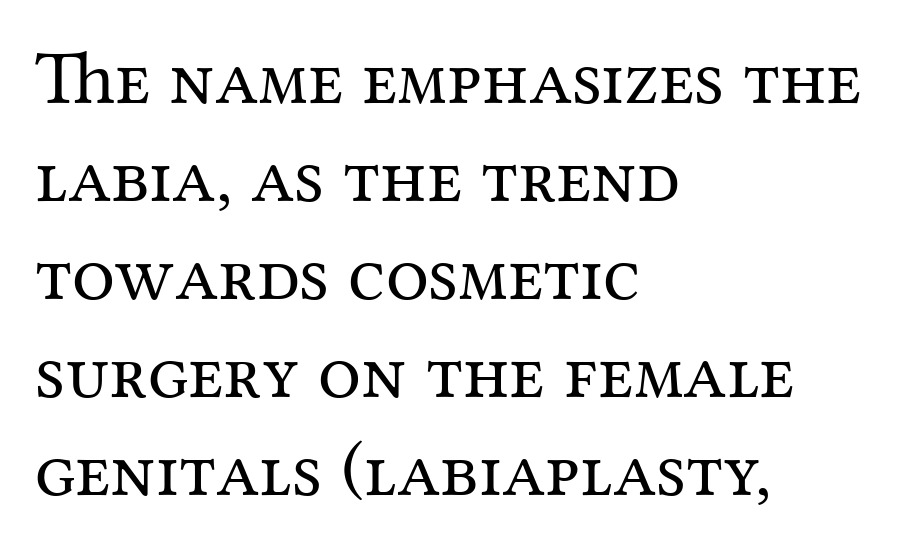
Does the lettering tilt? It doesn't — this is upright. Horizontally, the lines are justified to the leading edge only. Counters stay open thanks to moderate or lighter strokes. Character widths vary here, with narrow letters taking less room than wide ones. The block of text has a typical density, with ordinary space between rows.
